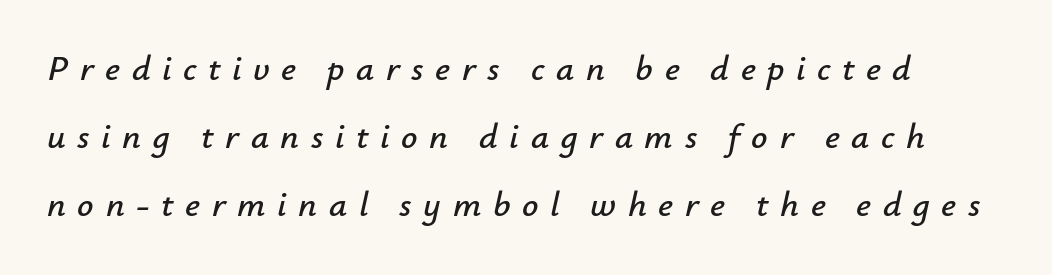
Glance below the letters and you will spot only blank space. Style check: oblique. This rendering widens character spacing well past its baseline value. Think of a printed novel: that variable character pitch is what you see here.
